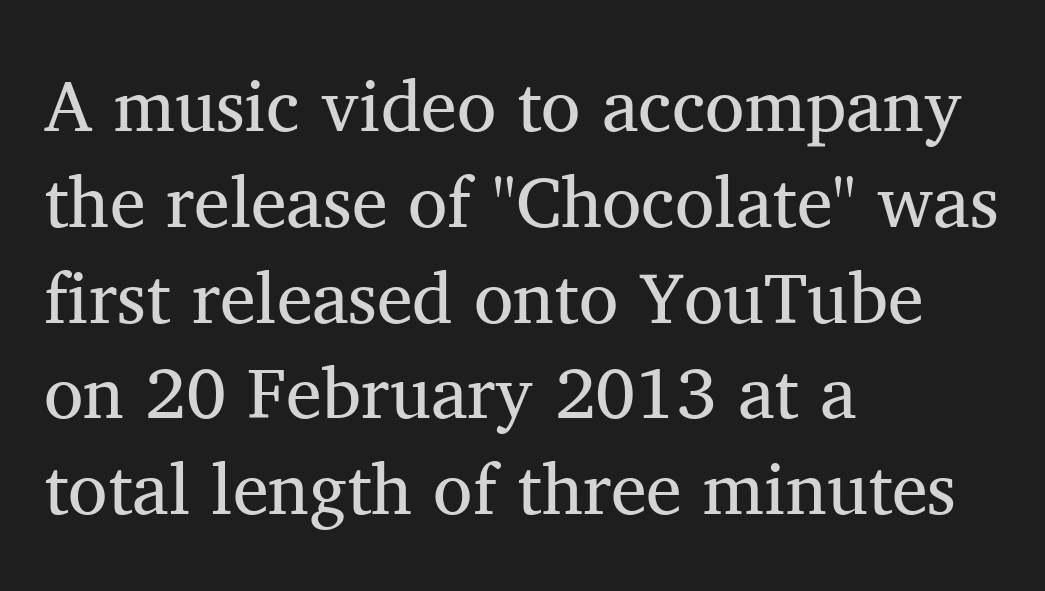
Q: Is the text bold? A: No.
Q: Is the text italic (slanted)? A: No, it is upright.
Q: Is the typeface a serif or a sans-serif typeface? A: Serif.
Q: Is the text underlined? A: No.
Q: How is the paragraph aligned? A: Left-aligned.
Q: Is the spacing between letters normal or unusually wide? A: Normal.
Q: Is the spacing between lines tight, normal or loose? A: Normal.
Q: Width (condensed, normal, or wide)? A: Normal.
Q: Stroke contrast? A: Medium.
Q: x-height? A: Medium.
Q: Monospaced? A: No.
